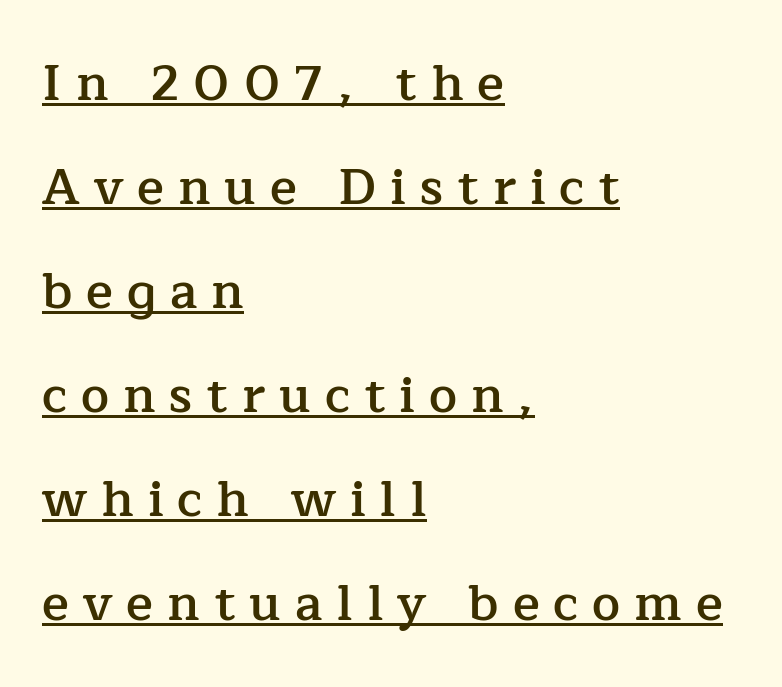
{"serif": "yes", "italic": "no", "bold": "semi", "weight": "semibold", "width": "normal", "stroke_contrast": "low", "x_height": "medium", "monospaced": "no", "underline": "yes", "align": "left", "line_spacing": "loose", "line_spacing_ratio": 2.08, "letter_spacing": "wide", "letter_spacing_em": 0.28, "glyph_px": 50}
